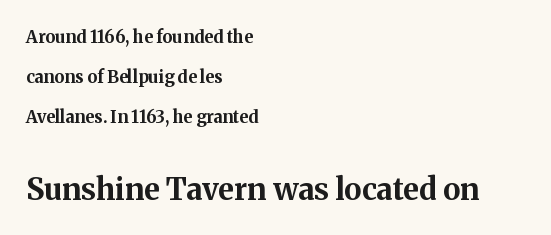
Q: Is the text bold? A: Yes.
Q: Is the text italic (slanted)? A: No, it is upright.
Q: Is the typeface a serif or a sans-serif typeface? A: Serif.
Q: Is the text underlined? A: No.
Q: How is the paragraph aligned? A: Left-aligned.
Q: Is the spacing between letters normal or unusually wide? A: Normal.
Q: Is the spacing between lines tight, normal or loose? A: Loose.
Q: Which block of text is set in a larger size, the first (top) or the second (bottom)? A: The second (bottom) one.
Q: Width (condensed, normal, or wide)? A: Normal.
Q: Stroke contrast? A: Medium.
Q: x-height? A: Medium.
Q: Monospaced? A: No.
